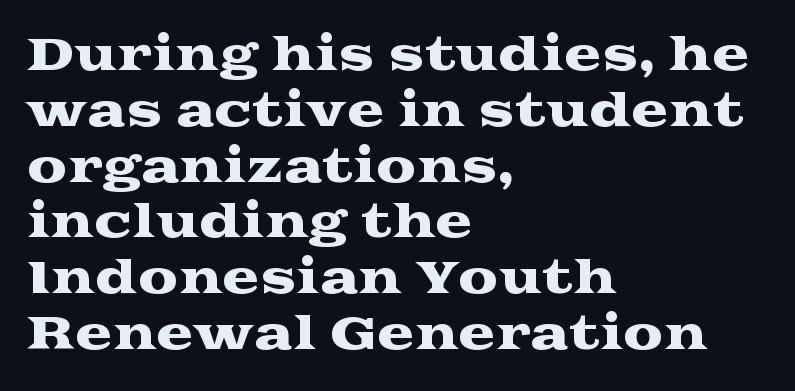
{"serif": "yes", "italic": "no", "width": "wide", "stroke_contrast": "medium", "x_height": "medium", "monospaced": "no", "underline": "no", "align": "left", "line_spacing_ratio": 1.24, "letter_spacing": "normal", "letter_spacing_em": 0.0, "glyph_px": 45}
